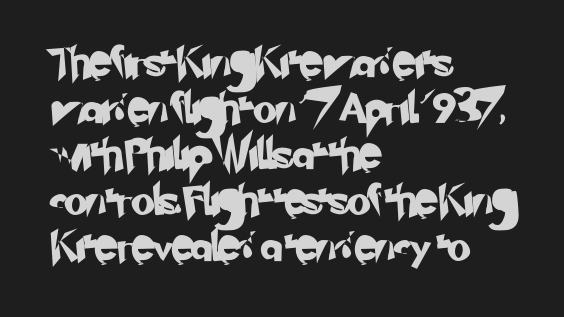
{"serif": "no", "width": "normal", "stroke_contrast": "low", "x_height": "small", "monospaced": "no", "underline": "no", "align": "left", "line_spacing": "normal", "line_spacing_ratio": 1.53, "letter_spacing": "normal", "letter_spacing_em": 0.0, "glyph_px": 30}
